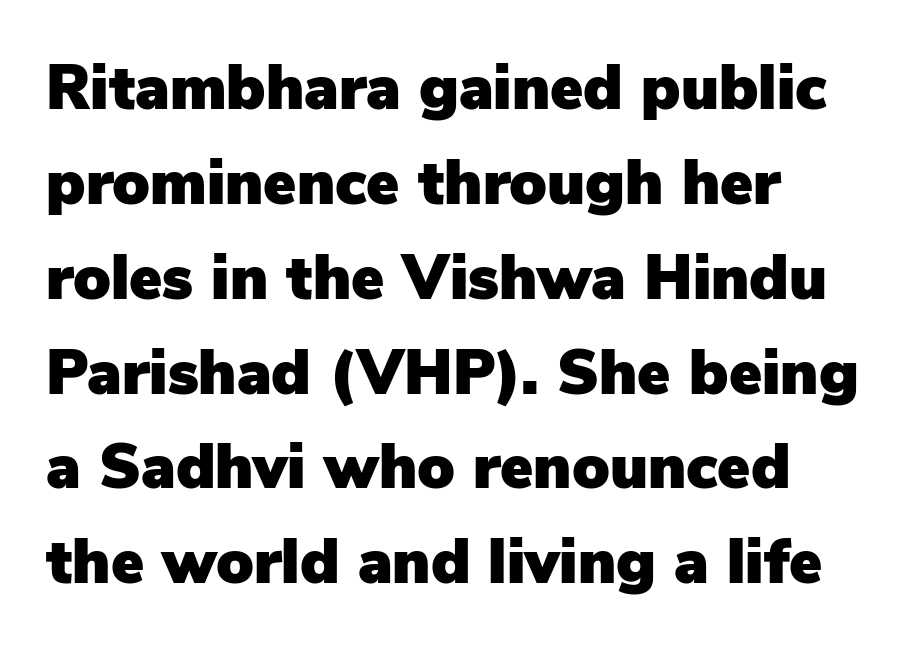
The image shows 62 px sans-serif type, upright; set normal line spacing (1.53x), normal letter spacing, not underlined; low stroke contrast and a medium x-height.
